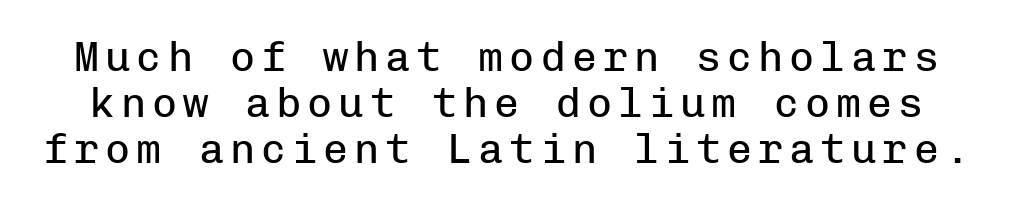
One glance says dense: line gaps are narrower than usual. Rendered with straight, roman letterforms. The rendering shows plain stroke endings on the letterforms — a sans-serif design. This rendering features lettering with no underline. Stroke thickness stays within the range of a standard reading face or lighter. Note the uniform advance width — an 'i' takes as much space as an 'm'.
